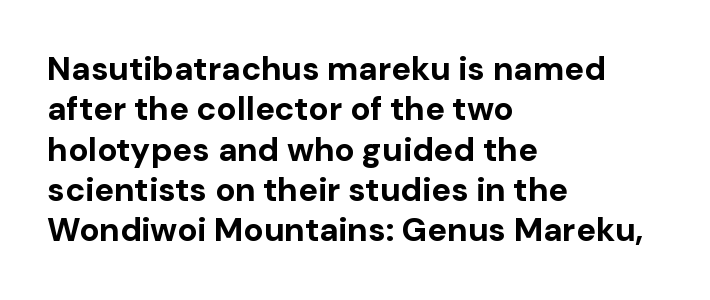
Q: Is the text bold? A: Yes.
Q: Is the text italic (slanted)? A: No, it is upright.
Q: Is the typeface a serif or a sans-serif typeface? A: Sans-serif.
Q: Is the text underlined? A: No.
Q: How is the paragraph aligned? A: Left-aligned.
Q: Is the spacing between letters normal or unusually wide? A: Normal.
Q: Width (condensed, normal, or wide)? A: Normal.
Q: Stroke contrast? A: Low.
Q: x-height? A: Medium.
Q: Monospaced? A: No.
